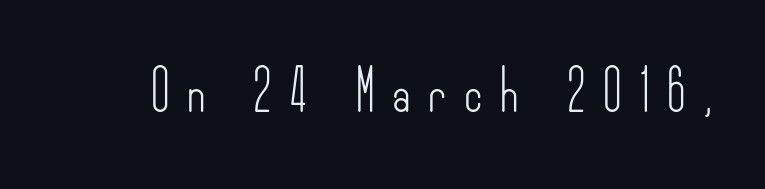
Q: Is the text bold? A: No.
Q: Is the text italic (slanted)? A: No, it is upright.
Q: Is the typeface a serif or a sans-serif typeface? A: Sans-serif.
Q: Is the text underlined? A: No.
Q: Is the spacing between letters normal or unusually wide? A: Unusually wide.
Q: Width (condensed, normal, or wide)? A: Condensed.
Q: Stroke contrast? A: Low.
Q: x-height? A: Small.
Q: Monospaced? A: No.
